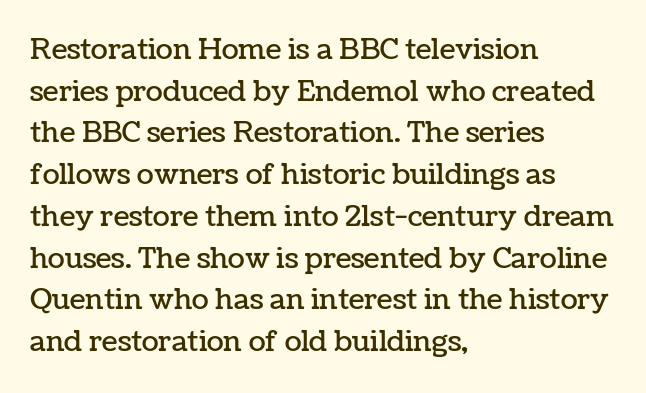
Q: Is the text italic (slanted)? A: No, it is upright.
Q: Is the text underlined? A: No.
Q: How is the paragraph aligned? A: Left-aligned.
Q: Is the spacing between letters normal or unusually wide? A: Normal.
Q: Is the spacing between lines tight, normal or loose? A: Normal.
Q: Width (condensed, normal, or wide)? A: Normal.
Q: Stroke contrast? A: Low.
Q: x-height? A: Medium.
Q: Monospaced? A: No.
